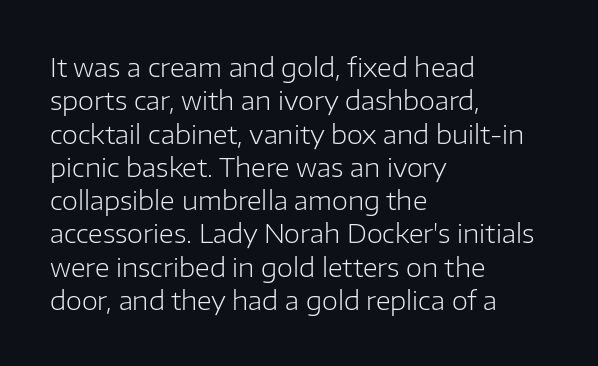
The image shows 26 px text type, upright; set left-aligned, normal line spacing (1.28x), normal letter spacing, not underlined.
